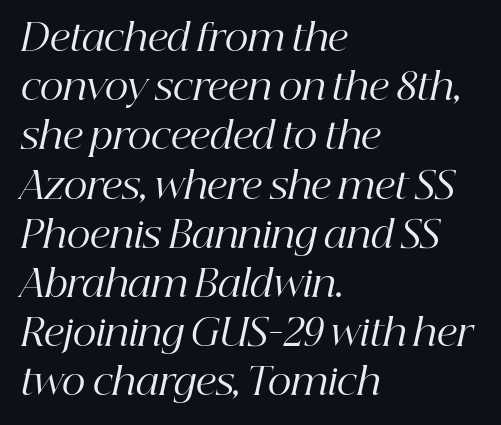
{"serif": "yes", "italic": "yes", "lean": "right", "slant_degrees": 12, "bold": "no", "weight": "regular", "width": "normal", "stroke_contrast": "high", "x_height": "medium", "monospaced": "no", "underline": "no", "align": "left", "line_spacing": "normal", "line_spacing_ratio": 1.33, "letter_spacing": "normal", "letter_spacing_em": 0.0, "glyph_px": 37}
